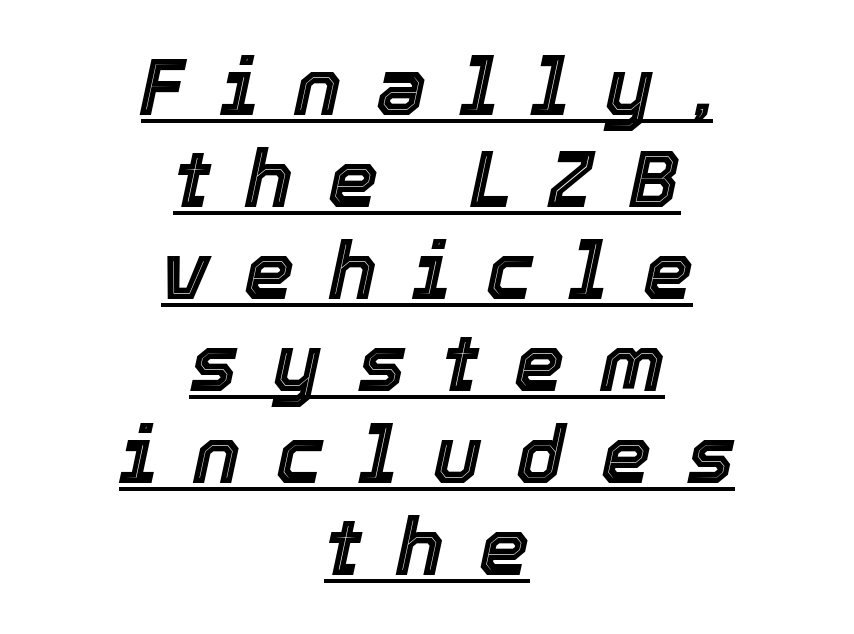
Q: Is the text italic (slanted)? A: Yes, it leans right by about 12 degrees.
Q: Is the text underlined? A: Yes.
Q: How is the paragraph aligned? A: Centered.
Q: Is the spacing between letters normal or unusually wide? A: Unusually wide.
Q: Is the spacing between lines tight, normal or loose? A: Tight.
Q: Width (condensed, normal, or wide)? A: Normal.
Q: x-height? A: Medium.
Q: Monospaced? A: No.
